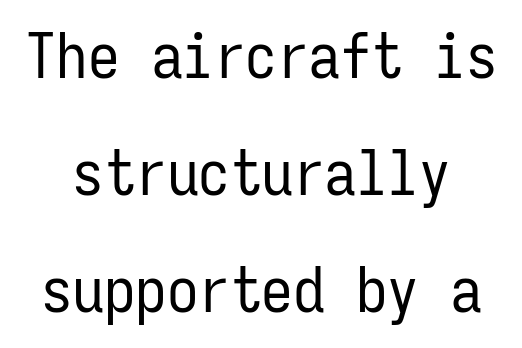
The image shows 63 px regular-weight, condensed sans-serif type, upright, monospaced; set centered, line spacing 1.86x, normal letter spacing, not underlined; low stroke contrast and a medium x-height.
